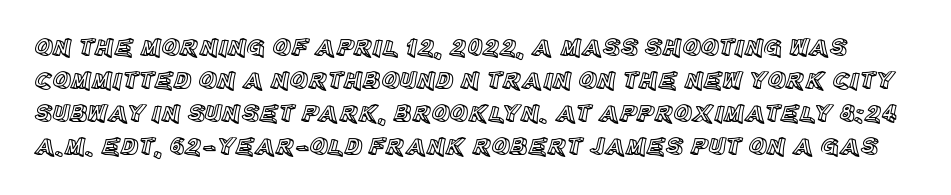
The space directly below the letters is spotless. One glance says typical: line gaps are just what's usual. The letters sit at their default tracking, neither squeezed nor spread.
